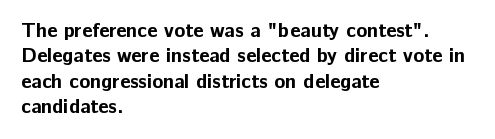
The image shows 20 px bold type, upright; set left-aligned, normal line spacing (1.27x), normal letter spacing, not underlined.
